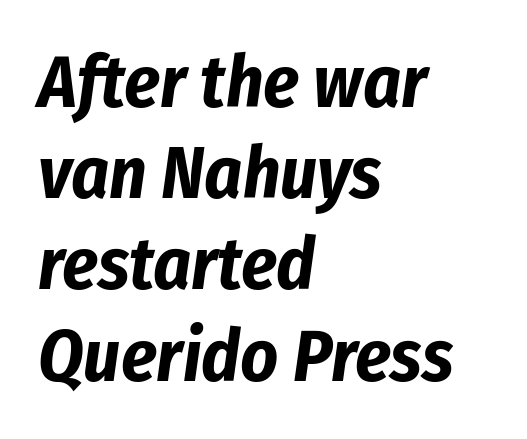
Check under the words: just untouched page. Letter spacing: default. The letters are bold, with thick, heavy strokes. It's the slanting kind of type. Is this a fixed-width face? No — the glyphs have proportional, varying widths. One-word summary of the alignment: left.
